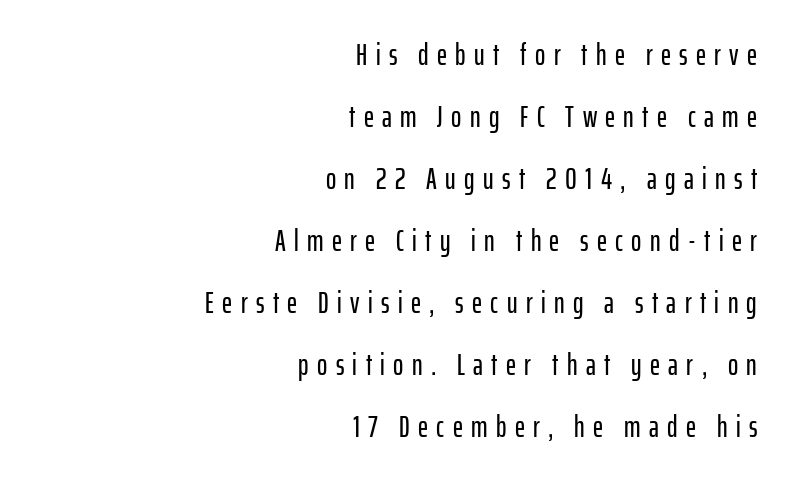
Q: Is the text italic (slanted)? A: No, it is upright.
Q: Is the typeface a serif or a sans-serif typeface? A: Sans-serif.
Q: Is the text underlined? A: No.
Q: How is the paragraph aligned? A: Right-aligned.
Q: Is the spacing between letters normal or unusually wide? A: Unusually wide.
Q: Is the spacing between lines tight, normal or loose? A: Loose.
Q: Width (condensed, normal, or wide)? A: Condensed.
Q: Stroke contrast? A: Low.
Q: x-height? A: Medium.
Q: Monospaced? A: No.
